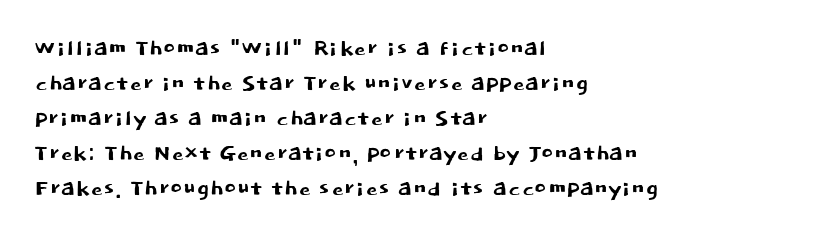
Q: Is the text italic (slanted)? A: No, it is upright.
Q: Is the typeface a serif or a sans-serif typeface? A: Sans-serif.
Q: Is the text underlined? A: No.
Q: How is the paragraph aligned? A: Left-aligned.
Q: Is the spacing between letters normal or unusually wide? A: Normal.
Q: Width (condensed, normal, or wide)? A: Normal.
Q: Stroke contrast? A: Low.
Q: x-height? A: Large.
Q: Monospaced? A: No.
